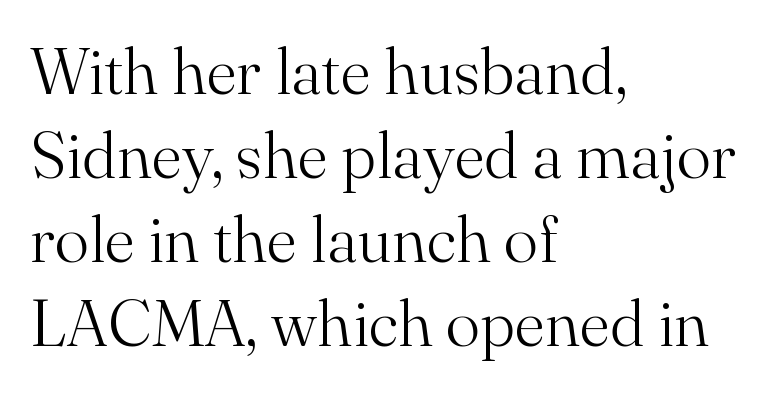
{"serif": "yes", "italic": "no", "bold": "no", "weight": "light", "width": "normal", "stroke_contrast": "medium", "x_height": "small", "monospaced": "no", "underline": "no", "align": "left", "line_spacing": "normal", "line_spacing_ratio": 1.29, "letter_spacing": "normal", "letter_spacing_em": 0.0, "glyph_px": 65}
